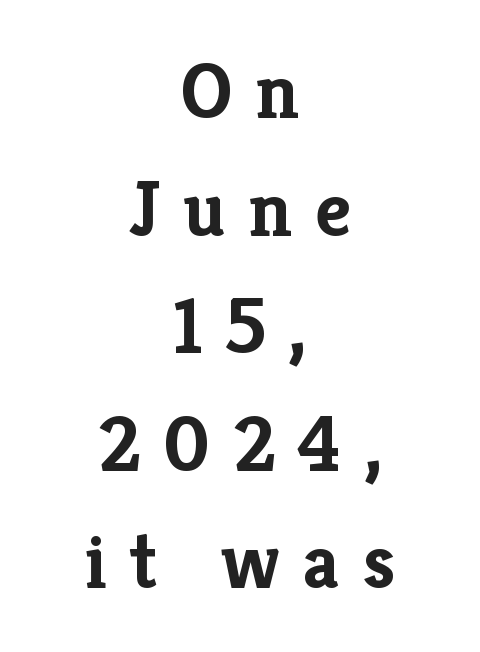
The image shows 80 px semibold serif type, upright; set centered, normal line spacing (1.47x), unusually wide letter spacing (+0.28 em), not underlined; low stroke contrast and a medium x-height.
